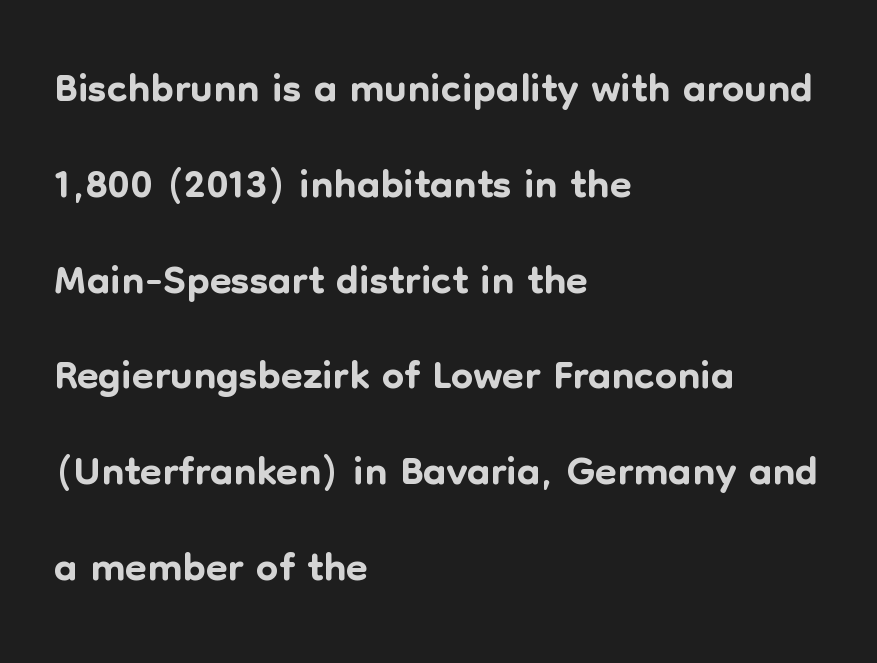
{"serif": "no", "italic": "no", "width": "normal", "stroke_contrast": "low", "x_height": "medium", "monospaced": "no", "underline": "no", "align": "left", "line_spacing": "normal", "line_spacing_ratio": 1.52, "letter_spacing": "normal", "letter_spacing_em": 0.0, "glyph_px": 63}
